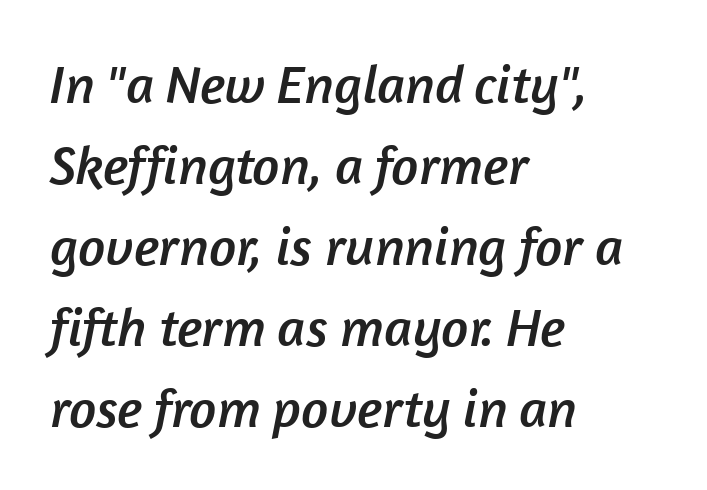
{"serif": "no", "width": "normal", "stroke_contrast": "low", "x_height": "medium", "monospaced": "no", "underline": "no", "align": "left", "line_spacing": "normal", "line_spacing_ratio": 1.5, "letter_spacing": "normal", "letter_spacing_em": 0.0, "glyph_px": 54}
